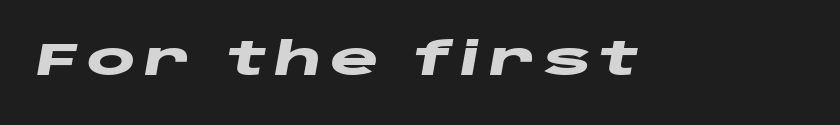
Words float on clear page, feet unadorned. The typesetting leans heavy: a genuine bold. Italic: yes, the glyphs are oblique. Proportional: the letters do not fall into vertical columns.
